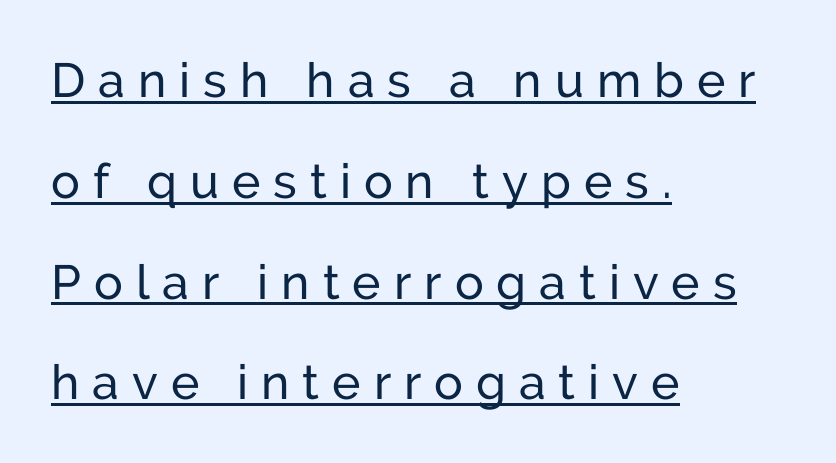
Q: Is the text italic (slanted)? A: No, it is upright.
Q: Is the typeface a serif or a sans-serif typeface? A: Sans-serif.
Q: Is the text underlined? A: Yes.
Q: How is the paragraph aligned? A: Left-aligned.
Q: Is the spacing between letters normal or unusually wide? A: Unusually wide.
Q: Is the spacing between lines tight, normal or loose? A: Loose.
Q: Width (condensed, normal, or wide)? A: Normal.
Q: Stroke contrast? A: Low.
Q: x-height? A: Medium.
Q: Monospaced? A: No.
